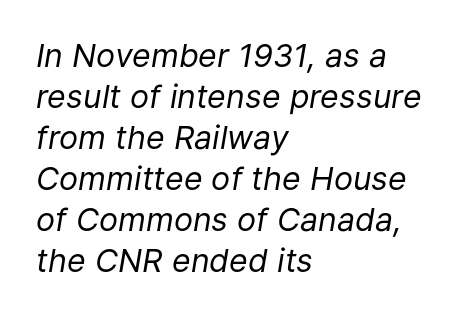
{"italic": "yes", "lean": "right", "slant_degrees": 9, "bold": "no", "weight": "regular", "width": "normal", "stroke_contrast": "low", "x_height": "medium", "monospaced": "no", "underline": "no", "align": "left", "line_spacing": "normal", "line_spacing_ratio": 1.28, "letter_spacing": "normal", "letter_spacing_em": 0.0, "glyph_px": 32}
